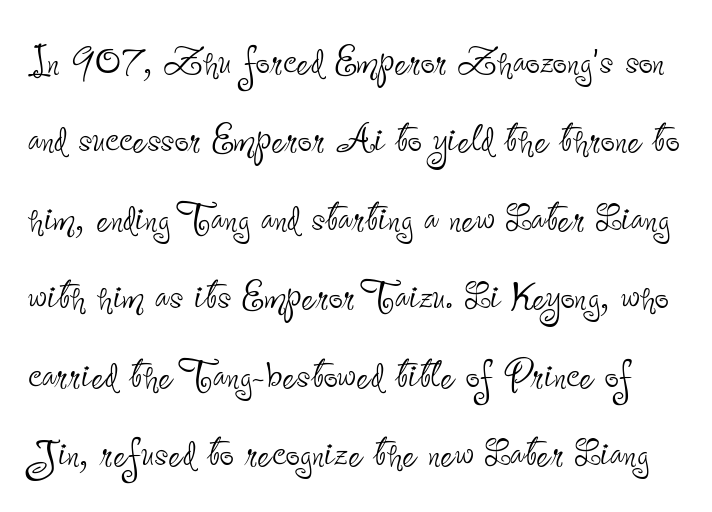
{"serif": "no", "bold": "no", "weight": "thin", "width": "condensed", "stroke_contrast": "low", "x_height": "small", "monospaced": "no", "underline": "no", "line_spacing": "normal", "line_spacing_ratio": 1.57, "letter_spacing": "normal", "letter_spacing_em": 0.0, "glyph_px": 50}
